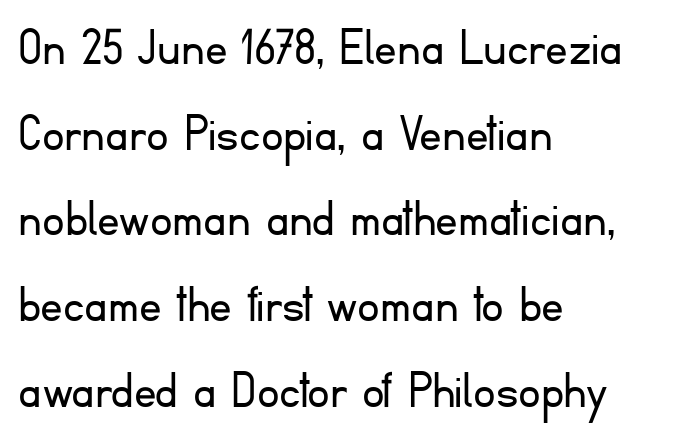
{"serif": "no", "italic": "no", "bold": "no", "weight": "light", "width": "normal", "stroke_contrast": "low", "x_height": "small", "monospaced": "no", "underline": "no", "align": "left", "line_spacing": "normal", "line_spacing_ratio": 1.53, "letter_spacing": "normal", "letter_spacing_em": 0.0, "glyph_px": 56}
